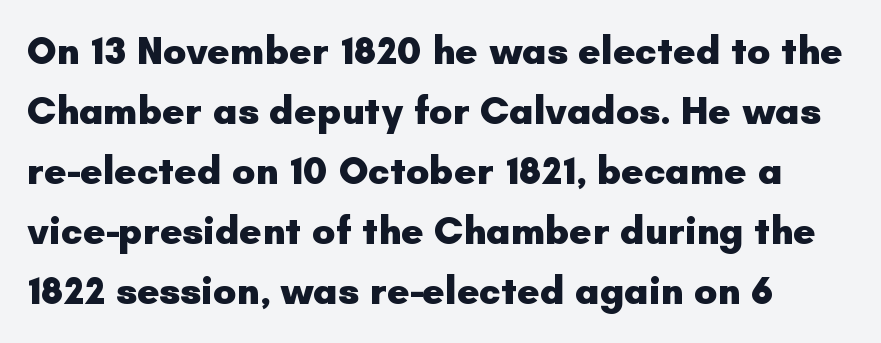
The image shows 39 px heavy sans-serif type, upright; set normal line spacing (1.54x), normal letter spacing, not underlined; low stroke contrast and a small x-height.
